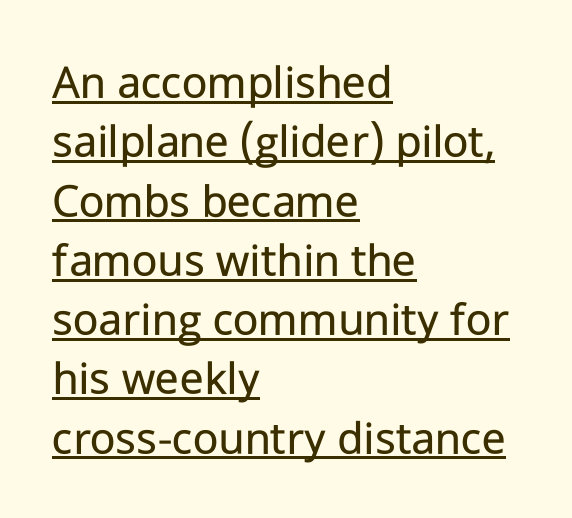
Q: Is the text bold? A: No.
Q: Is the text italic (slanted)? A: No, it is upright.
Q: Is the typeface a serif or a sans-serif typeface? A: Sans-serif.
Q: Is the text underlined? A: Yes.
Q: How is the paragraph aligned? A: Left-aligned.
Q: Is the spacing between letters normal or unusually wide? A: Normal.
Q: Width (condensed, normal, or wide)? A: Normal.
Q: Stroke contrast? A: Low.
Q: x-height? A: Medium.
Q: Monospaced? A: No.
